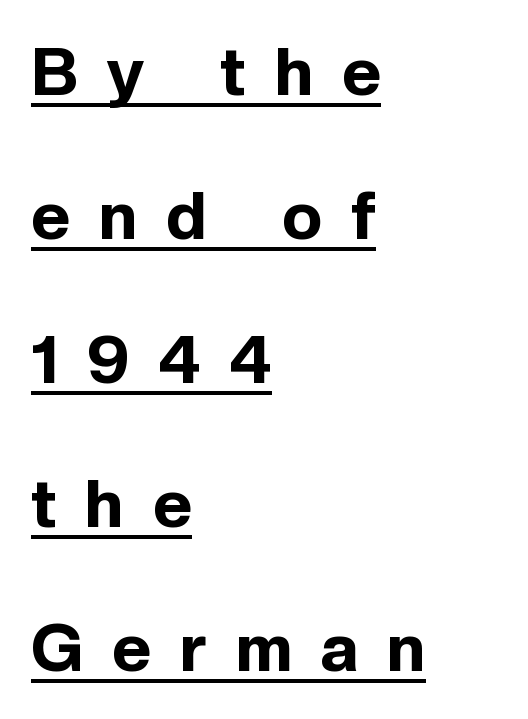
{"serif": "no", "italic": "no", "bold": "yes", "weight": "bold", "width": "normal", "x_height": "medium", "monospaced": "no", "underline": "yes", "align": "left", "line_spacing": "loose", "line_spacing_ratio": 2.15, "letter_spacing": "wide", "letter_spacing_em": 0.44, "glyph_px": 67}
